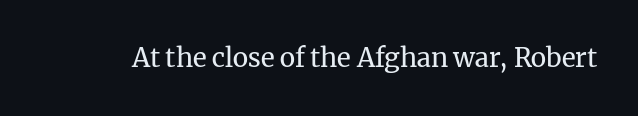
A roman cut, with each character standing at attention. Decoration check: the copy has no underline. The gaps between neighbouring characters are ordinary and unremarkable. Bold? No — there's no thickening of the strokes.
